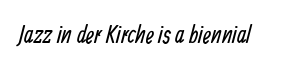
Ink coverage per letter is moderate at most. Check the space under the baseline: it is left empty. Nobody touched the tracking dial on this one.
